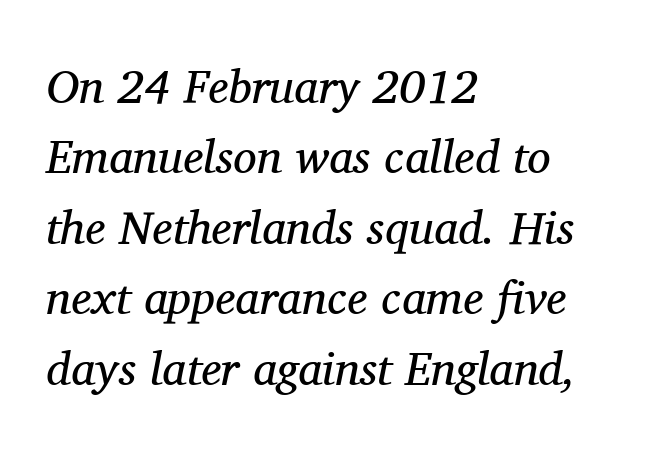
The image shows 47 px regular-weight serif type, italic (leaning right); set left-aligned, normal line spacing (1.5x), normal letter spacing, not underlined; medium stroke contrast and a medium x-height.
